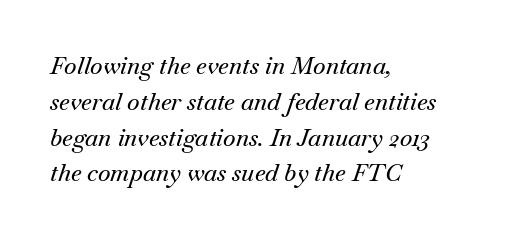
{"italic": "yes", "lean": "right", "slant_degrees": 18, "underline": "no", "align": "left", "line_spacing": "normal", "line_spacing_ratio": 1.49, "letter_spacing": "normal", "letter_spacing_em": 0.0, "glyph_px": 24}
